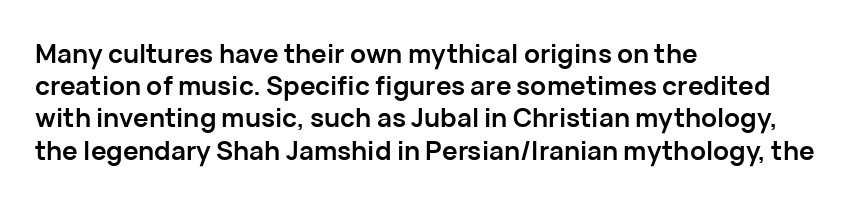
{"italic": "no", "bold": "yes", "underline": "no", "align": "left", "line_spacing_ratio": 1.24, "letter_spacing": "normal", "letter_spacing_em": 0.0, "glyph_px": 26}
